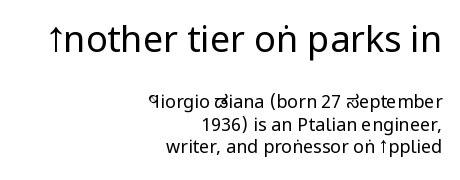
The image shows 36 px regular-weight, condensed sans-serif type, upright; set right-aligned, line spacing 1.24x, normal letter spacing, not underlined; the first (top) block is 2.0x larger; low stroke contrast and a large x-height.
